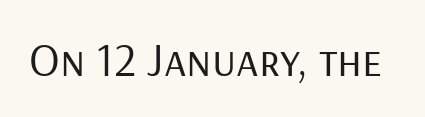
Q: Is the text bold? A: No.
Q: Is the text italic (slanted)? A: No, it is upright.
Q: Is the typeface a serif or a sans-serif typeface? A: Sans-serif.
Q: Is the text underlined? A: No.
Q: Is the spacing between letters normal or unusually wide? A: Normal.
Q: Width (condensed, normal, or wide)? A: Normal.
Q: Stroke contrast? A: Low.
Q: x-height? A: Medium.
Q: Monospaced? A: No.
